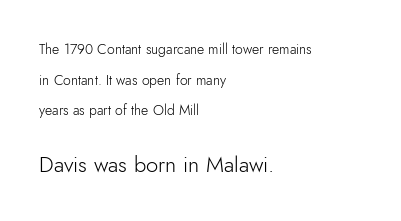
Q: Is the text bold? A: No.
Q: Is the text italic (slanted)? A: No, it is upright.
Q: Is the text underlined? A: No.
Q: How is the paragraph aligned? A: Left-aligned.
Q: Is the spacing between letters normal or unusually wide? A: Normal.
Q: Is the spacing between lines tight, normal or loose? A: Loose.
Q: Which block of text is set in a larger size, the first (top) or the second (bottom)? A: The second (bottom) one.
